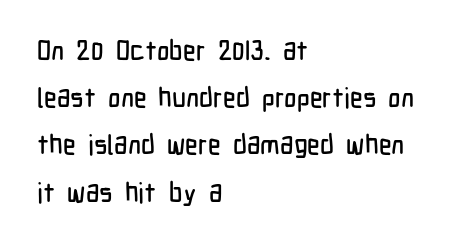
These lines keep a tight, regular rhythm from letter to letter. Clear beneath every line of the passage. One-word summary of the alignment: left. A roman cut, with each character standing at attention.
